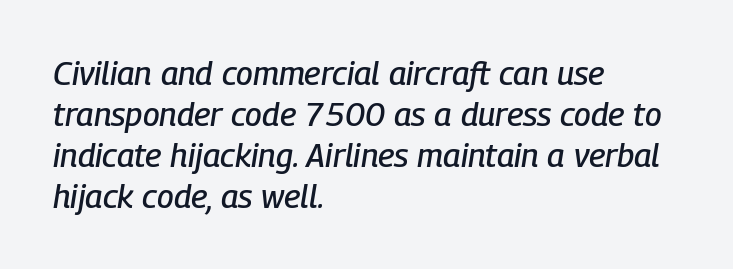
Q: Is the text italic (slanted)? A: Yes, it leans right by about 9 degrees.
Q: Is the text underlined? A: No.
Q: How is the paragraph aligned? A: Left-aligned.
Q: Is the spacing between letters normal or unusually wide? A: Normal.
Q: Width (condensed, normal, or wide)? A: Condensed.
Q: Stroke contrast? A: Low.
Q: x-height? A: Medium.
Q: Monospaced? A: No.
